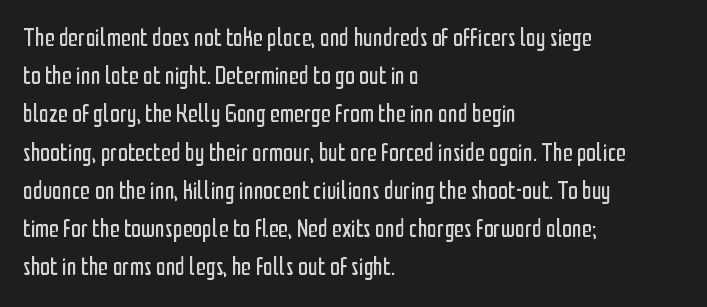
Q: Is the text bold? A: No.
Q: Is the text italic (slanted)? A: No, it is upright.
Q: Is the text underlined? A: No.
Q: How is the paragraph aligned? A: Left-aligned.
Q: Is the spacing between letters normal or unusually wide? A: Normal.
Q: Is the spacing between lines tight, normal or loose? A: Normal.
